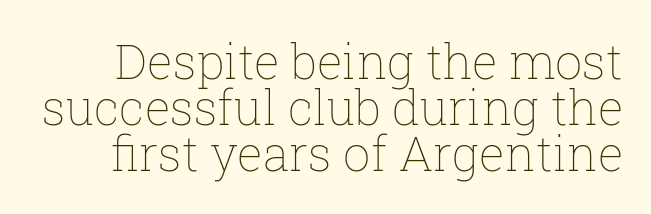
Glance below the letters and you will spot only blank space. Default kerning and tracking; the words read as compact shapes. Each stroke keeps to a modest, everyday thickness or less. Baseline-to-baseline distance is barely more than the letter height. Notice how the stems are strictly vertical — no italics here. Note the varied advance widths — an 'i' is clearly narrower than an 'm'.
